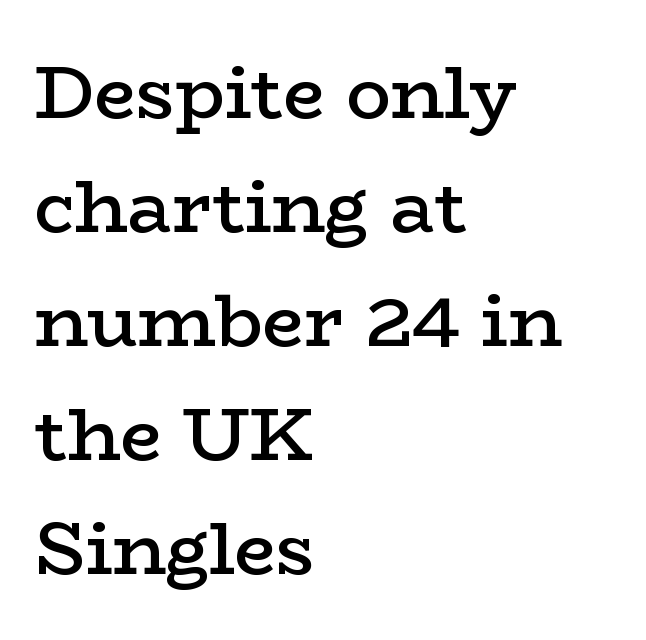
You could not count columns in this text — the font is proportionally spaced. One glance says typical: line gaps are just what's usual. The typesetting leans somewhat heavy: a semibold. This sample is left-justified, so line endings fall wherever the words run out. Rendered with straight, roman letterforms. No word sits above an underline.
